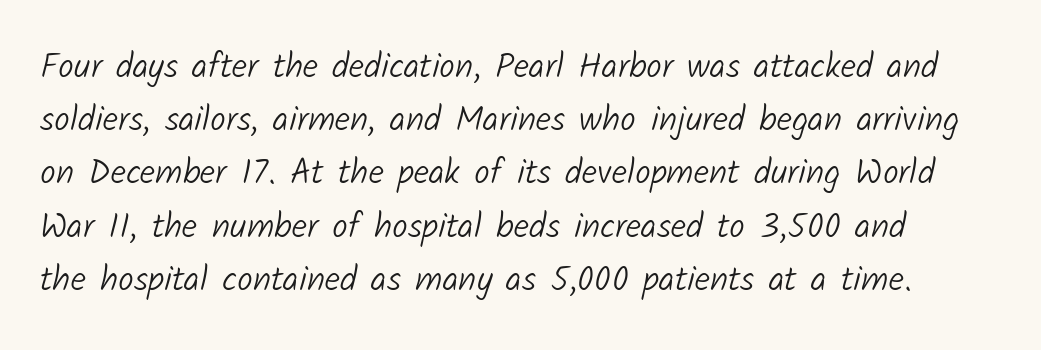
No word sits above an underline. Tracking here is standard; glyphs follow each other at the usual distance. The font sits on the lighter half of the weight spectrum, regular included. The glyphs in this specimen are sans serif. Varying glyph widths throughout — classic text-font behaviour. One glance says typical: line gaps are just what's usual.
